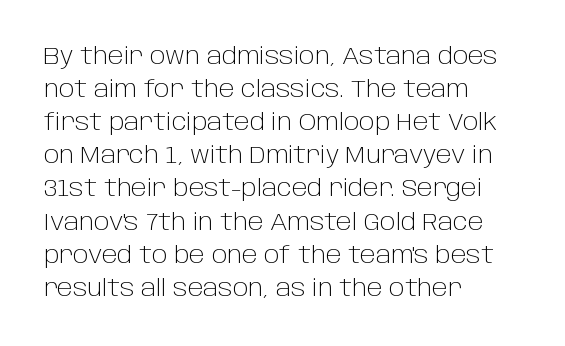
Horizontally, the lines are justified to the leading edge only. A roman cut, with each character standing at attention. The lines sit at an ordinary, default distance from one another. The font sits on the lighter half of the weight spectrum, regular included. Just letters on the line, the space beneath them empty. Standard letterfit; no display-style spreading of the glyphs.
